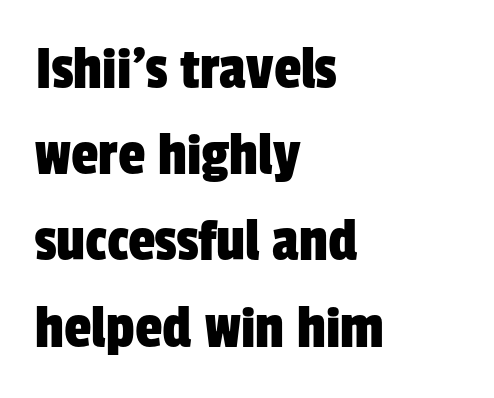
Q: Is the typeface a serif or a sans-serif typeface? A: Sans-serif.
Q: Is the text underlined? A: No.
Q: How is the paragraph aligned? A: Left-aligned.
Q: Is the spacing between letters normal or unusually wide? A: Normal.
Q: Is the spacing between lines tight, normal or loose? A: Normal.
Q: Width (condensed, normal, or wide)? A: Condensed.
Q: Stroke contrast? A: Low.
Q: x-height? A: Medium.
Q: Monospaced? A: No.
